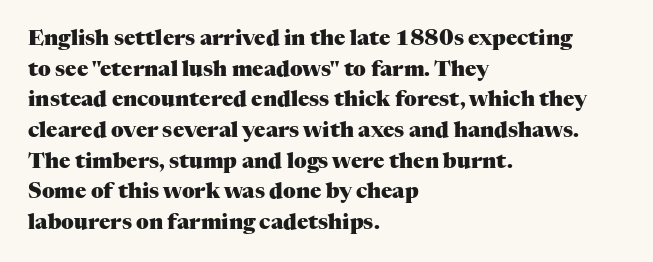
Q: Is the text bold? A: Yes.
Q: Is the text italic (slanted)? A: No, it is upright.
Q: Is the text underlined? A: No.
Q: How is the paragraph aligned? A: Left-aligned.
Q: Is the spacing between letters normal or unusually wide? A: Normal.
Q: Is the spacing between lines tight, normal or loose? A: Normal.
